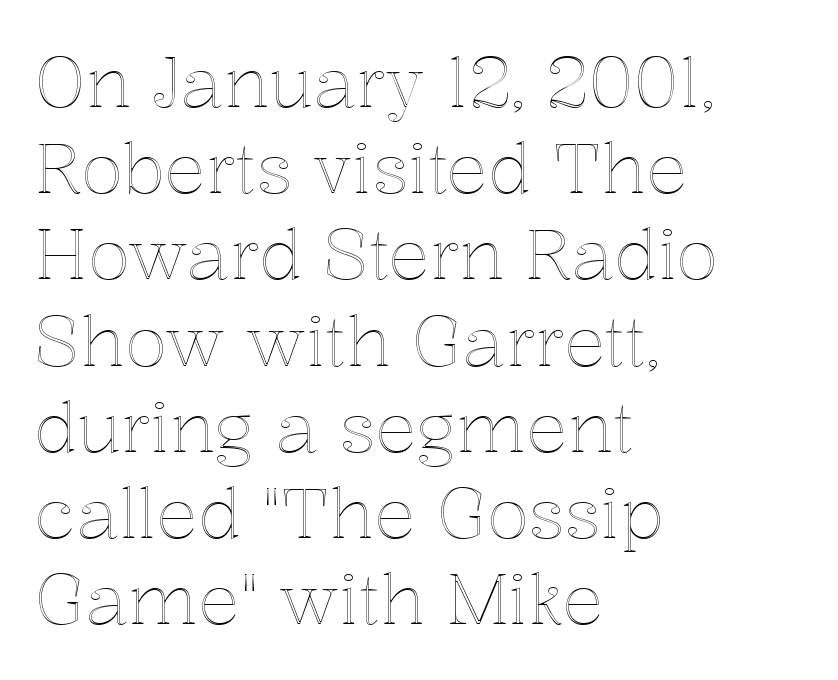
The image shows 69 px text type, upright; set left-aligned, normal line spacing (1.25x), normal letter spacing, not underlined; a medium x-height.
